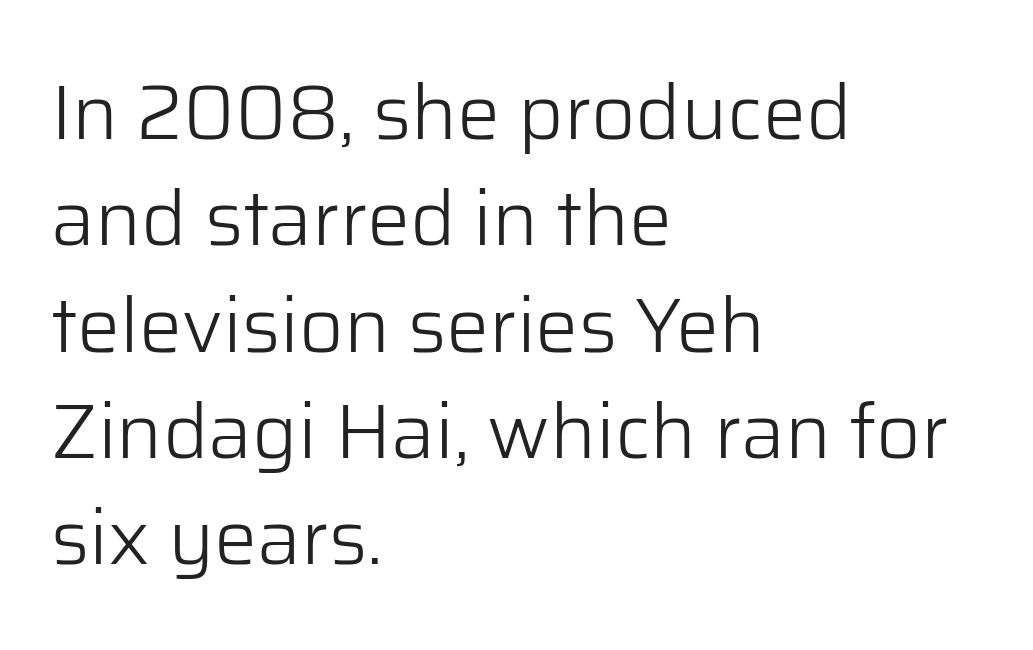
{"serif": "no", "italic": "no", "bold": "no", "weight": "light", "width": "normal", "stroke_contrast": "low", "x_height": "medium", "monospaced": "no", "underline": "no", "align": "left", "line_spacing": "normal", "line_spacing_ratio": 1.38, "letter_spacing": "normal", "letter_spacing_em": 0.0, "glyph_px": 77}
